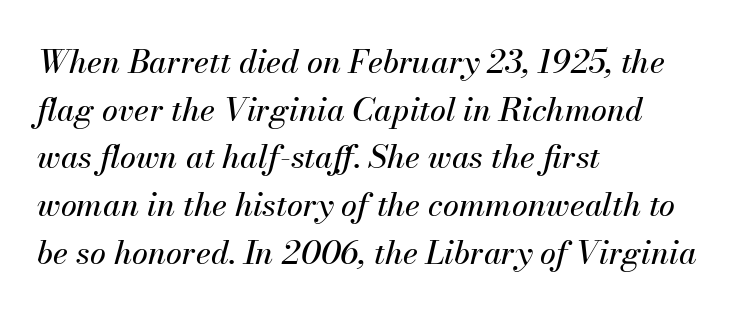
The lettering tilts uniformly, giving the passage an italic look. The foot of each line stays bare and open. These lines keep a tight, regular rhythm from letter to letter. The letters advance in unequal steps, a hallmark of proportional type. A typesetter would call this leading conventional body-copy spacing.
